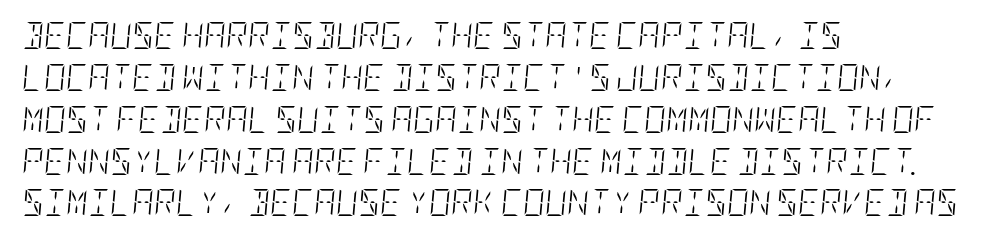
The image shows 27 px text type, italic (leaning right); set left-aligned, normal line spacing (1.55x), normal letter spacing, not underlined.
